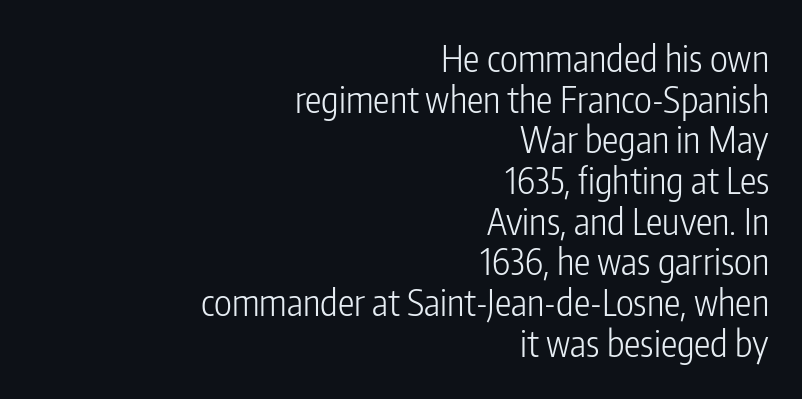
{"serif": "no", "italic": "no", "bold": "no", "weight": "light", "width": "condensed", "stroke_contrast": "low", "x_height": "medium", "monospaced": "no", "underline": "no", "align": "right", "line_spacing": "tight", "line_spacing_ratio": 1.1, "letter_spacing": "normal", "letter_spacing_em": 0.0, "glyph_px": 37}
